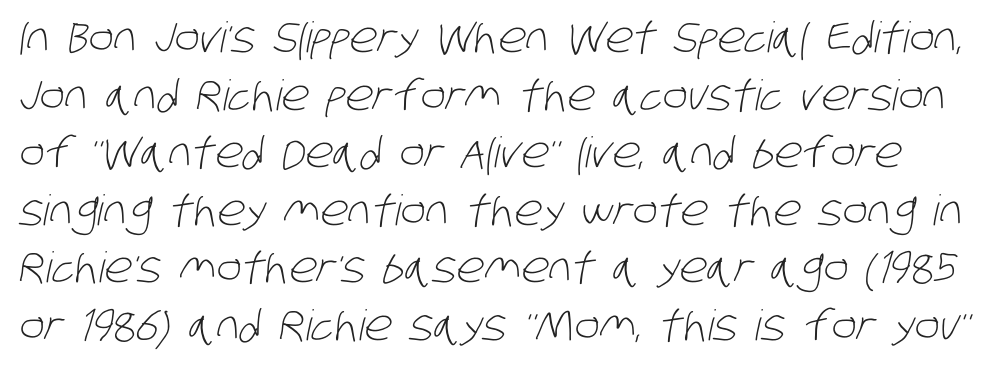
Q: Is the text bold? A: No.
Q: Is the typeface a serif or a sans-serif typeface? A: Sans-serif.
Q: Is the text underlined? A: No.
Q: Is the spacing between letters normal or unusually wide? A: Normal.
Q: Is the spacing between lines tight, normal or loose? A: Normal.
Q: Width (condensed, normal, or wide)? A: Condensed.
Q: Stroke contrast? A: Low.
Q: x-height? A: Large.
Q: Monospaced? A: No.
